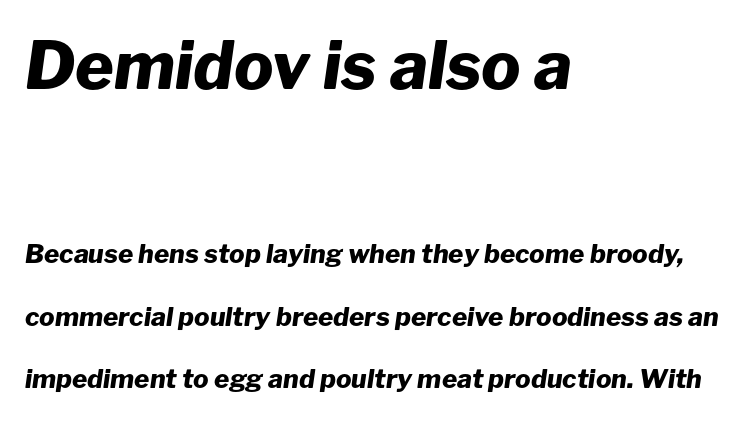
Summary of weight: heavy, a full bold. Notice how the passage keeps a crisp vertical edge on the left only. These lines are rendered in a variable-pitch font. Block one is the big one; block two sits smaller underneath. Short note: letters normally spaced. Designer's note — italics engaged.
